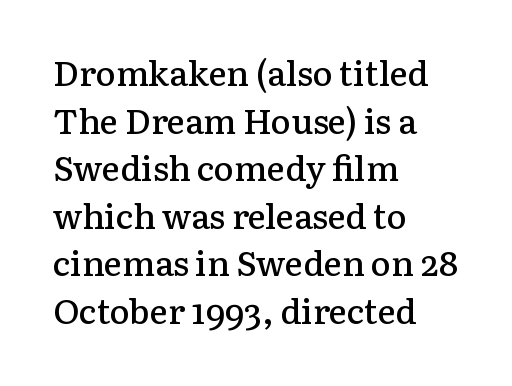
Q: Is the text bold? A: Semi-bold.
Q: Is the text italic (slanted)? A: No, it is upright.
Q: Is the typeface a serif or a sans-serif typeface? A: Serif.
Q: Is the text underlined? A: No.
Q: How is the paragraph aligned? A: Left-aligned.
Q: Is the spacing between letters normal or unusually wide? A: Normal.
Q: Is the spacing between lines tight, normal or loose? A: Normal.
Q: Width (condensed, normal, or wide)? A: Normal.
Q: Stroke contrast? A: Low.
Q: x-height? A: Medium.
Q: Monospaced? A: No.
